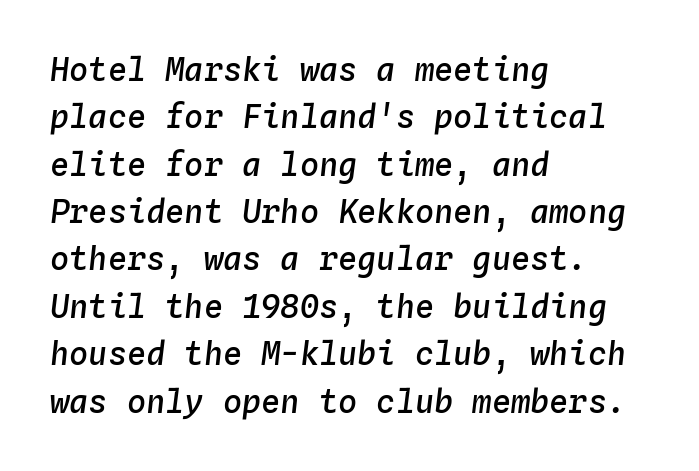
The passage shown stacks its lines at a standard gap. The face used here has a pronounced slope to its letters. The lines are quadded left. A typesetter would call this monospace, since all characters share one set width. Here the glyphs are tracked normally, forming tight word shapes. The baseline area is clear.
